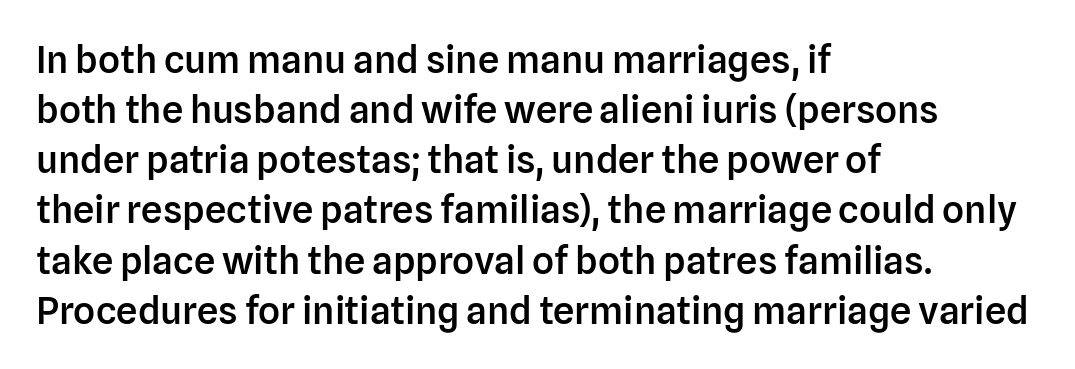
Compared with typical paragraphs, the rows here are spaced about the same. The string is rendered with underlining switched off. Between one letter and the next there's only the usual sliver of space. It's the straight-up-and-down kind of type. Heft: intermediate — a semibold.
